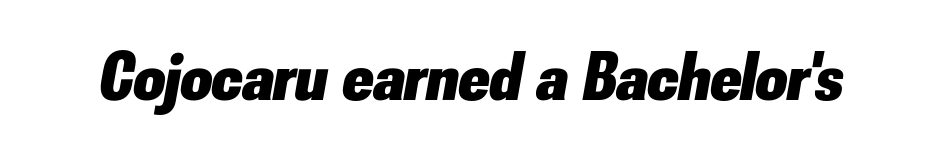
The image shows 69 px heavy type, italic (leaning right); set normal letter spacing, not underlined; low stroke contrast and a small x-height.
